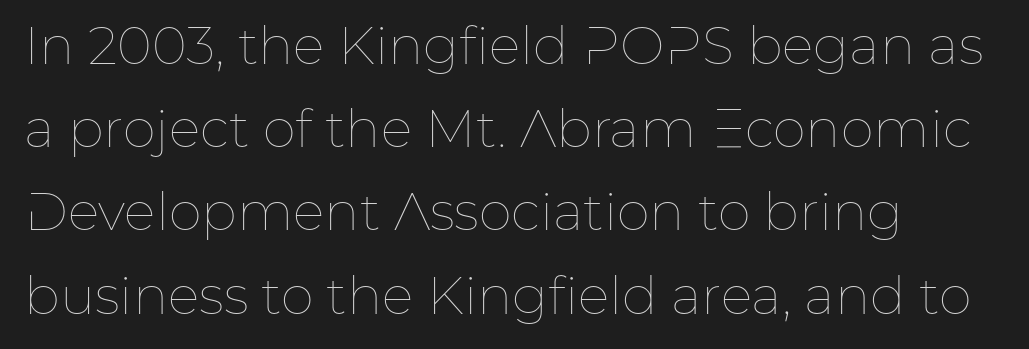
Q: Is the text bold? A: No.
Q: Is the text italic (slanted)? A: No, it is upright.
Q: Is the text underlined? A: No.
Q: How is the paragraph aligned? A: Left-aligned.
Q: Is the spacing between letters normal or unusually wide? A: Normal.
Q: Is the spacing between lines tight, normal or loose? A: Normal.
Q: Width (condensed, normal, or wide)? A: Normal.
Q: Stroke contrast? A: Low.
Q: x-height? A: Medium.
Q: Monospaced? A: No.
